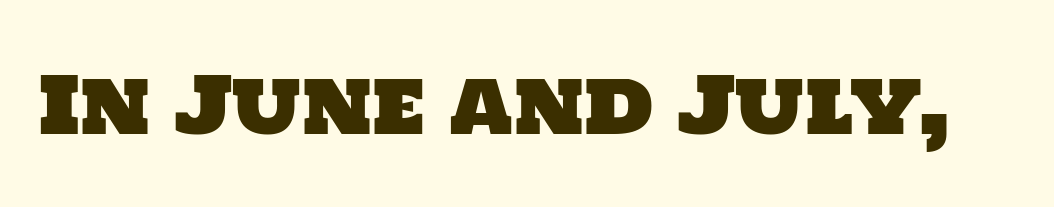
Q: Is the typeface a serif or a sans-serif typeface? A: Sans-serif.
Q: Is the text underlined? A: No.
Q: Is the spacing between letters normal or unusually wide? A: Normal.
Q: Width (condensed, normal, or wide)? A: Normal.
Q: Stroke contrast? A: Low.
Q: x-height? A: Large.
Q: Monospaced? A: No.
